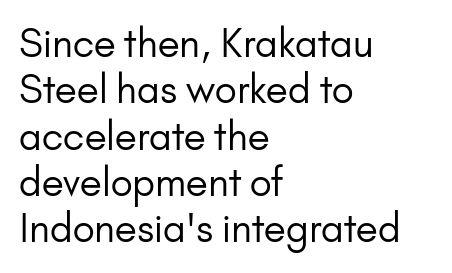
In CSS terms this would be text-align: left. Letters rest on an invisible, unmarked baseline. The rendering uses natural spacing where letterforms have individual widths. Each letter's strokes conclude bluntly, with no projecting serifs. The rendering keeps characters at their native spacing.
